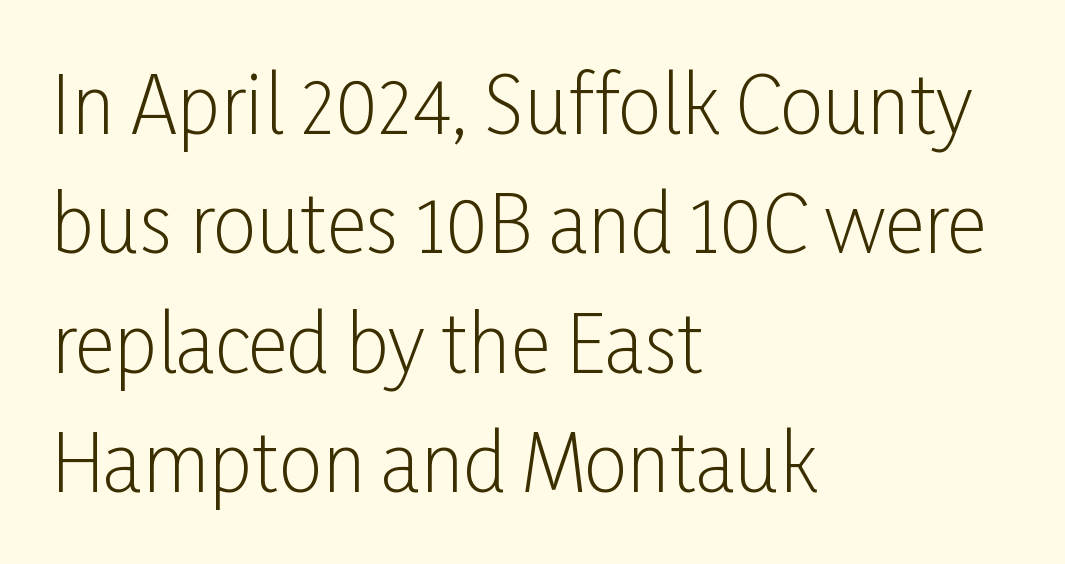
The image shows 78 px light, condensed sans-serif type, upright; set left-aligned, normal line spacing (1.53x), normal letter spacing, not underlined; low stroke contrast and a medium x-height.
